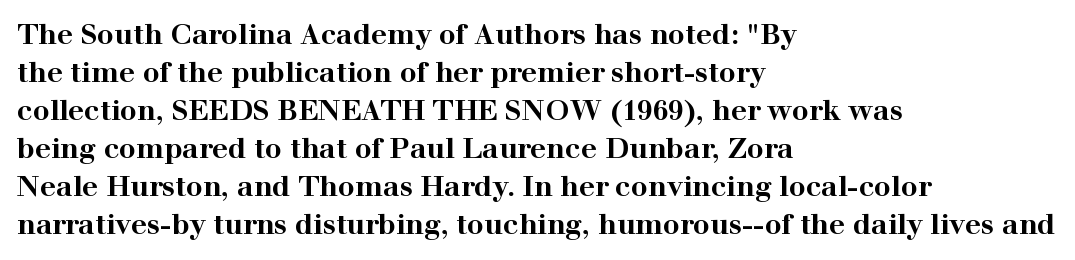
The image shows 28 px bold, wide serif type, upright; set left-aligned, normal line spacing (1.36x), normal letter spacing, not underlined; high stroke contrast and a medium x-height.
